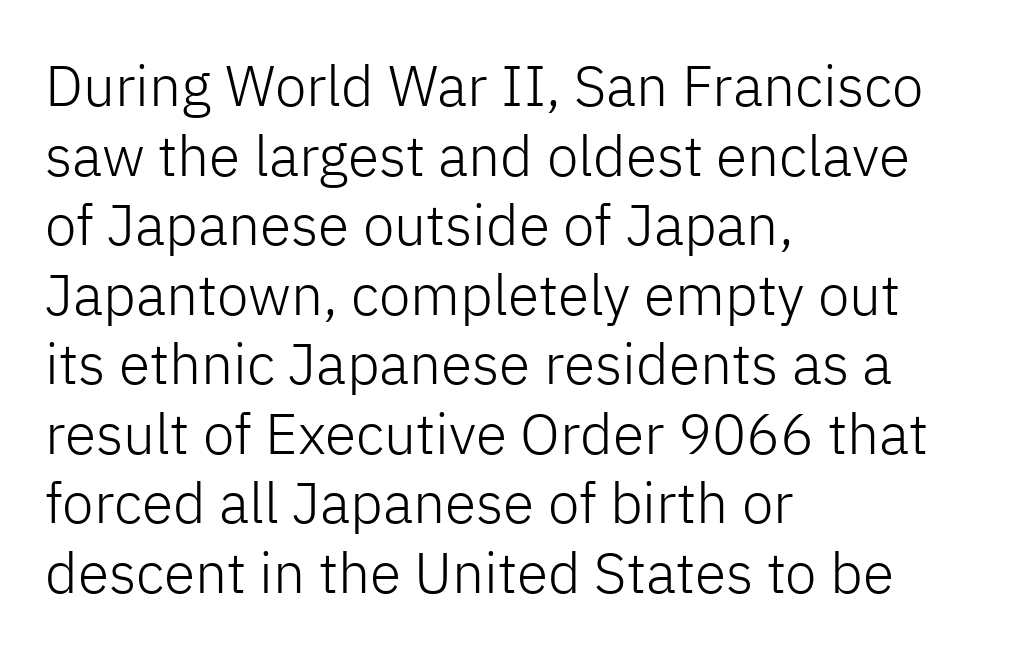
{"serif": "no", "italic": "no", "bold": "no", "weight": "light", "width": "normal", "stroke_contrast": "low", "x_height": "medium", "monospaced": "no", "underline": "no", "align": "left", "line_spacing_ratio": 1.22, "letter_spacing": "normal", "letter_spacing_em": 0.0, "glyph_px": 57}
